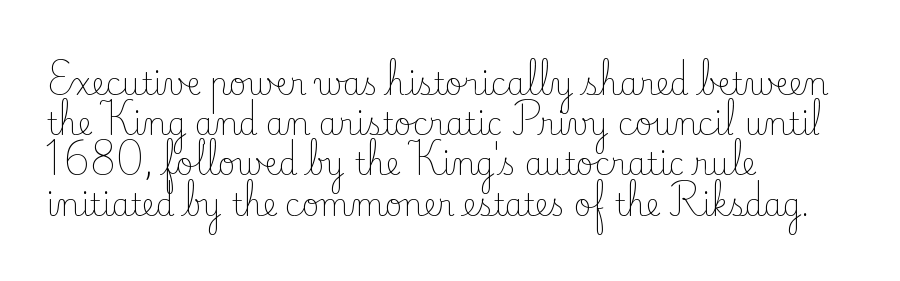
The image shows 30 px light serif type, upright; set left-aligned, normal line spacing (1.34x), normal letter spacing, not underlined; low stroke contrast and a small x-height.
